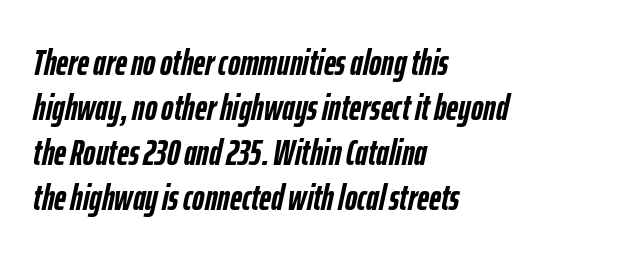
The image shows 37 px semibold, condensed type, italic (leaning right); set left-aligned, line spacing 1.22x, normal letter spacing, not underlined; low stroke contrast and a medium x-height.
